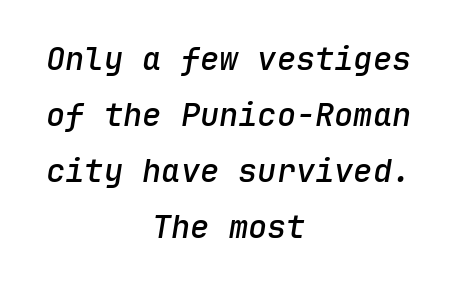
Q: Is the text bold? A: Semi-bold.
Q: Is the text italic (slanted)? A: Yes, it leans right by about 9 degrees.
Q: Is the text underlined? A: No.
Q: How is the paragraph aligned? A: Centered.
Q: Is the spacing between letters normal or unusually wide? A: Normal.
Q: Width (condensed, normal, or wide)? A: Normal.
Q: Stroke contrast? A: Low.
Q: x-height? A: Medium.
Q: Monospaced? A: Yes.
